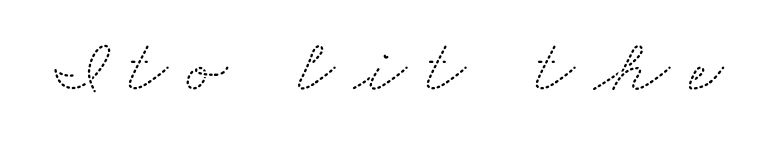
Q: Is the typeface a serif or a sans-serif typeface? A: Serif.
Q: Is the text underlined? A: No.
Q: Is the spacing between letters normal or unusually wide? A: Unusually wide.
Q: Width (condensed, normal, or wide)? A: Wide.
Q: Stroke contrast? A: Medium.
Q: x-height? A: Small.
Q: Monospaced? A: No.
